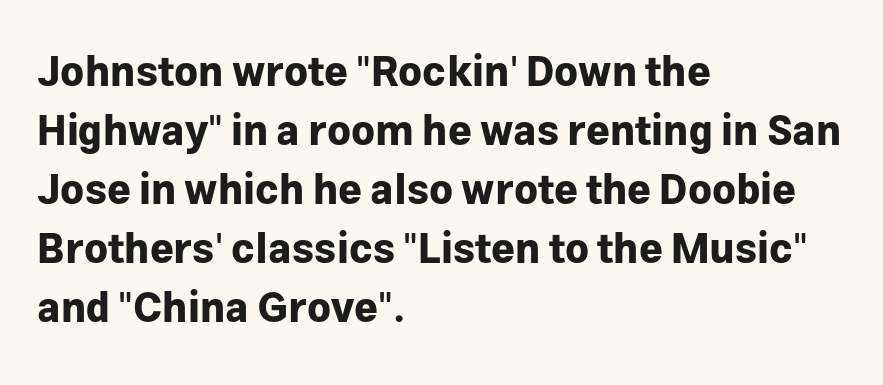
The image shows 41 px bold sans-serif type, upright; set left-aligned, normal line spacing (1.44x), normal letter spacing, not underlined; low stroke contrast and a medium x-height.
